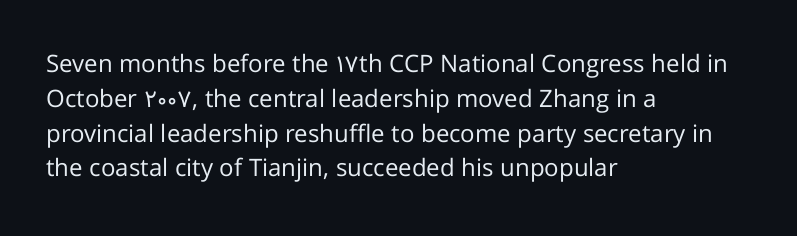
{"italic": "no", "bold": "no", "underline": "no", "align": "left", "line_spacing": "normal", "line_spacing_ratio": 1.45, "letter_spacing": "normal", "letter_spacing_em": 0.0, "glyph_px": 24}
